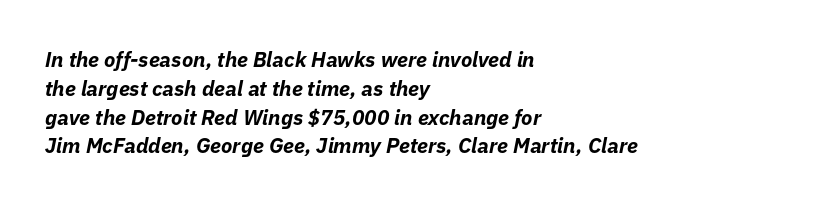
{"italic": "yes", "lean": "right", "slant_degrees": 11, "bold": "yes", "underline": "no", "align": "left", "line_spacing": "normal", "line_spacing_ratio": 1.37, "letter_spacing": "normal", "letter_spacing_em": 0.0, "glyph_px": 21}
